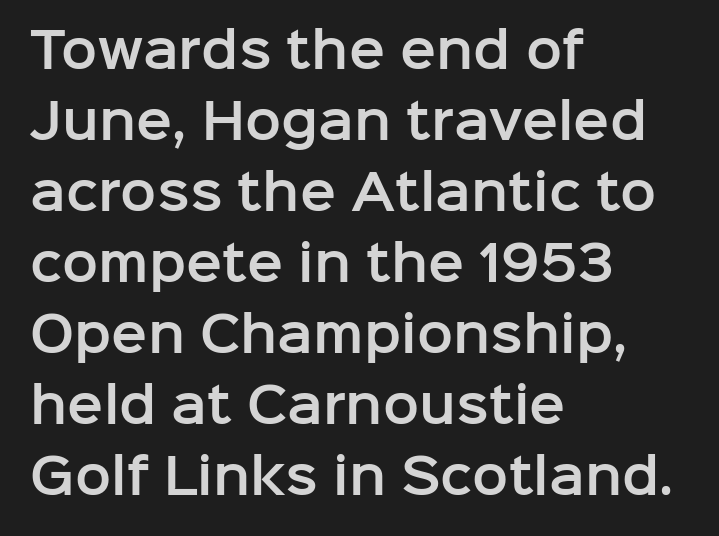
Anything drawn beneath the words? Only blank space. Between one letter and the next there's only the usual sliver of space. Look at the bottom of the vertical strokes: they stop flat, with no serifs. This sample keeps an unexceptional amount of space between lines. Caption: multi-line text, flush left, ragged right.
